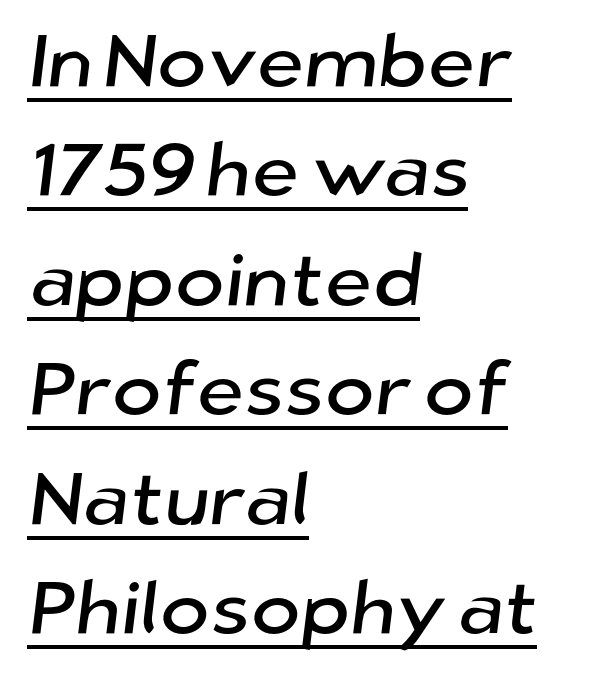
{"serif": "no", "width": "normal", "stroke_contrast": "low", "x_height": "medium", "monospaced": "no", "underline": "yes", "align": "left", "line_spacing": "normal", "line_spacing_ratio": 1.46, "letter_spacing": "normal", "letter_spacing_em": 0.0, "glyph_px": 75}
